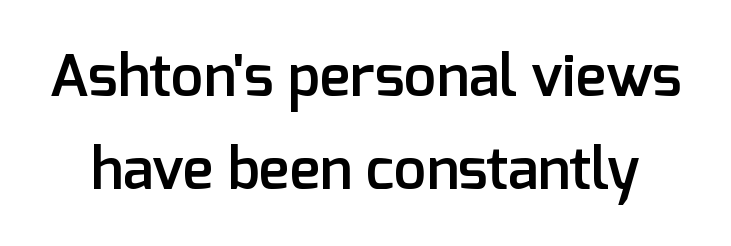
{"serif": "no", "italic": "no", "bold": "semi", "weight": "semibold", "width": "normal", "stroke_contrast": "low", "x_height": "medium", "monospaced": "no", "underline": "no", "line_spacing": "normal", "line_spacing_ratio": 1.61, "letter_spacing": "normal", "letter_spacing_em": 0.0, "glyph_px": 58}
